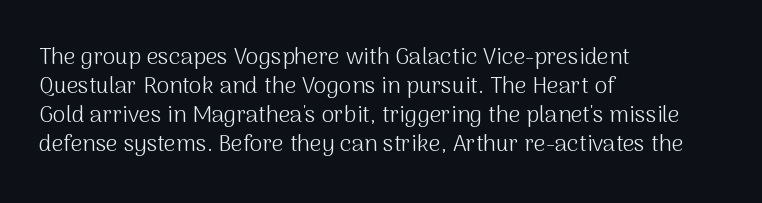
The image shows 23 px text type, upright; set left-aligned, normal line spacing (1.26x), normal letter spacing, not underlined.
